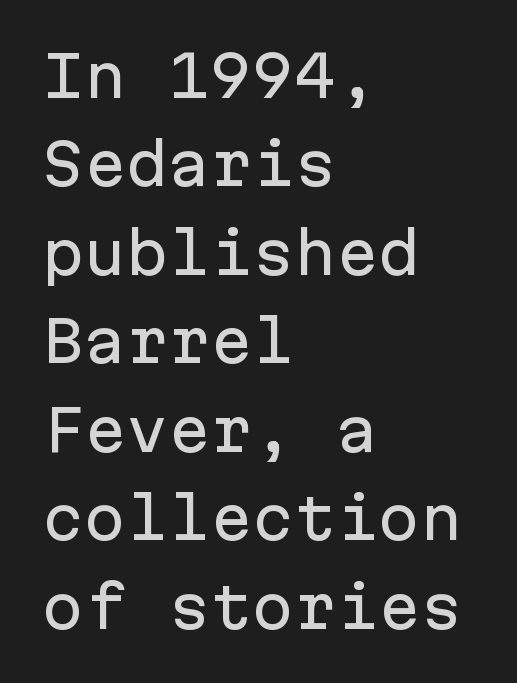
{"serif": "no", "italic": "no", "width": "normal", "stroke_contrast": "low", "x_height": "medium", "monospaced": "yes", "underline": "no", "align": "left", "line_spacing": "normal", "line_spacing_ratio": 1.58, "letter_spacing": "normal", "letter_spacing_em": 0.0, "glyph_px": 56}
